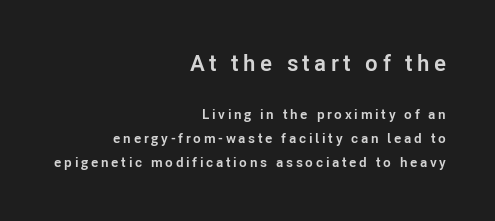
The image shows 23 px bold type, upright; set right-aligned, normal line spacing (1.7x), not underlined; the first (top) block is 1.64x larger.
